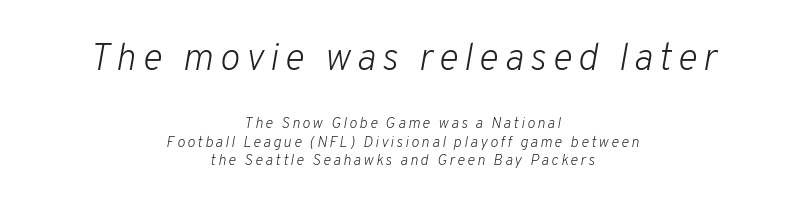
{"italic": "yes", "lean": "right", "slant_degrees": 10, "bold": "no", "weight": "light", "width": "normal", "stroke_contrast": "low", "x_height": "medium", "monospaced": "no", "underline": "no", "align": "center", "line_spacing": "normal", "line_spacing_ratio": 1.25, "larger_block": "first", "size_ratio": 2.53, "glyph_px": 38}
